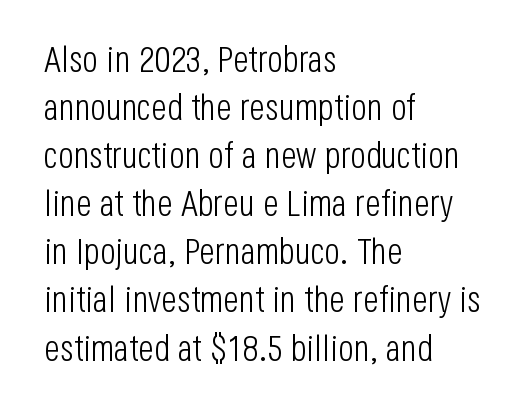
The image shows 37 px light, condensed sans-serif type, upright; set left-aligned, normal line spacing (1.3x), normal letter spacing, not underlined; low stroke contrast and a large x-height.
